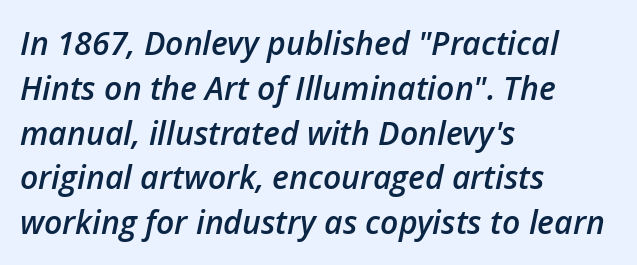
The passage shown has conventional tracking throughout. Reading down the column, the eye jumps a familiar distance to each next line. Which margin do the lines hug? The left one — the right edge is uneven. The sample has been set in demibold, a notch under bold.
